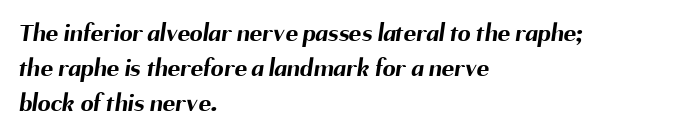
{"bold": "yes", "underline": "no", "align": "left", "line_spacing": "normal", "line_spacing_ratio": 1.34, "letter_spacing": "normal", "letter_spacing_em": 0.0, "glyph_px": 26}
